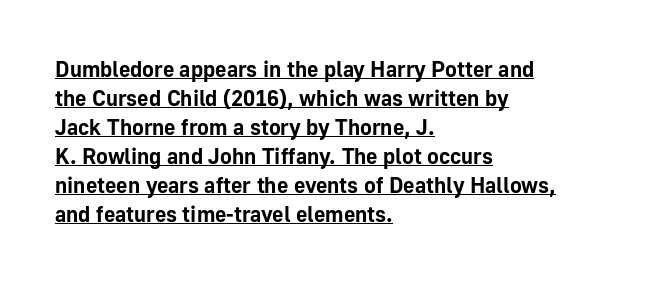
In terms of letterspacing, this is plain default setting. Regarding leading, the lines here are spaced in the standard way. These lines stack with their left ends in a neat column. Every character sits straight up, as roman type does. Has an underline been added? It has. On the weight axis this lands at bold, roughly 700.
